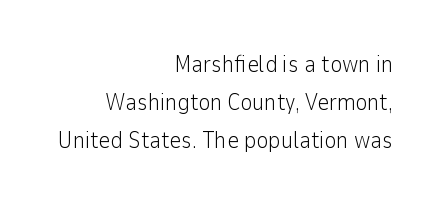
Q: Is the text bold? A: No.
Q: Is the text italic (slanted)? A: No, it is upright.
Q: Is the text underlined? A: No.
Q: How is the paragraph aligned? A: Right-aligned.
Q: Is the spacing between letters normal or unusually wide? A: Normal.
Q: Is the spacing between lines tight, normal or loose? A: Normal.
